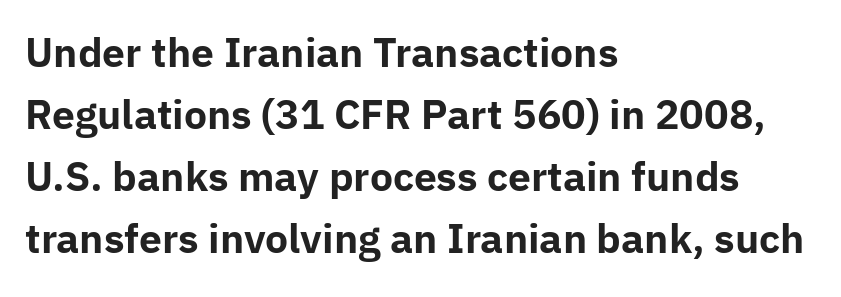
Q: Is the text bold? A: Yes.
Q: Is the text italic (slanted)? A: No, it is upright.
Q: Is the typeface a serif or a sans-serif typeface? A: Sans-serif.
Q: Is the text underlined? A: No.
Q: How is the paragraph aligned? A: Left-aligned.
Q: Is the spacing between letters normal or unusually wide? A: Normal.
Q: Is the spacing between lines tight, normal or loose? A: Normal.
Q: Width (condensed, normal, or wide)? A: Normal.
Q: Stroke contrast? A: Low.
Q: x-height? A: Medium.
Q: Monospaced? A: No.
